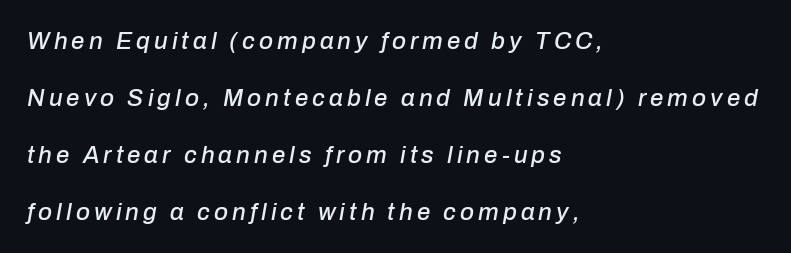
Loosely led — the rows are spread out. Descenders hang freely into open space. Reading down the block, your eye returns to a fixed left position each line. The specimen reads as italic at a glance.
